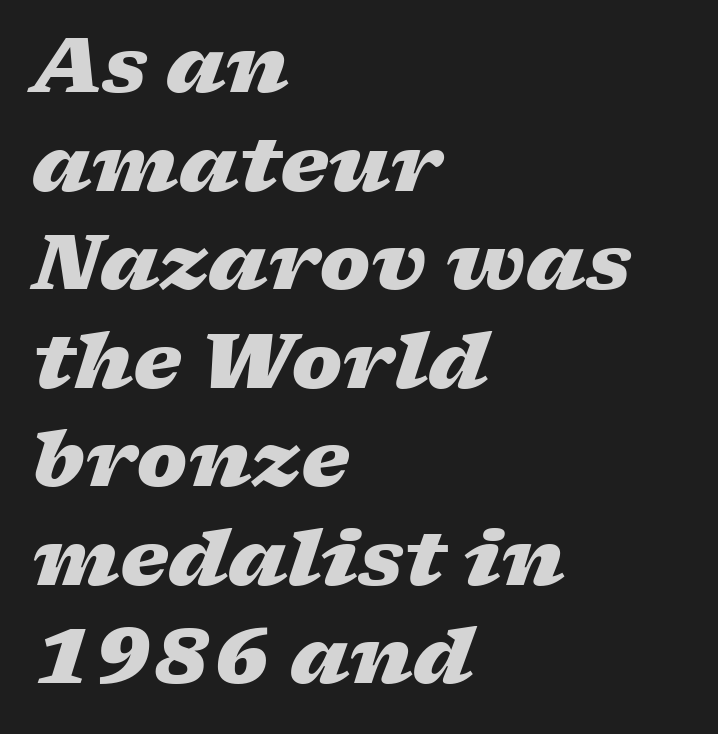
The image shows 77 px heavy, wide type, italic (leaning right); set left-aligned, normal line spacing (1.28x), normal letter spacing, not underlined; low stroke contrast and a medium x-height.
